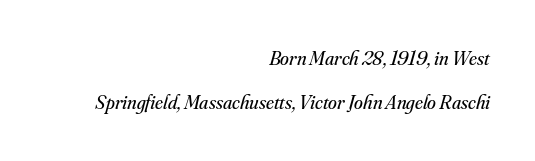
The rendering uses a large line-height, opening up the rows. The characters are drawn with everyday or finer stroke widths. One-word summary of the alignment: right. Rule under the text: the space is simply empty. Compared with ordinary roman type, these characters are visibly tilted. What stands out about the letter spacing? Nothing — it is the standard amount.
